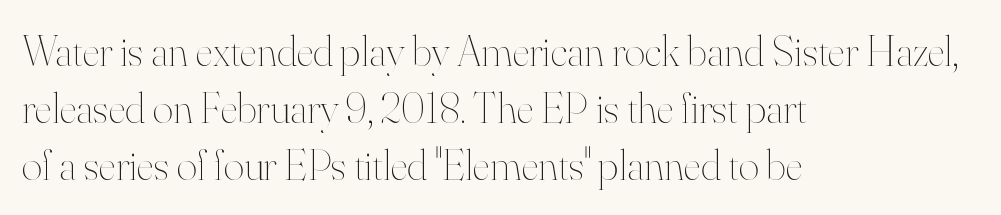
Weight: regular or lighter. Each word holds together tightly as a unit, with standard inter-letter gaps. Do the letters lean? They stand straight. Interline gaps are of average width in this sample.
